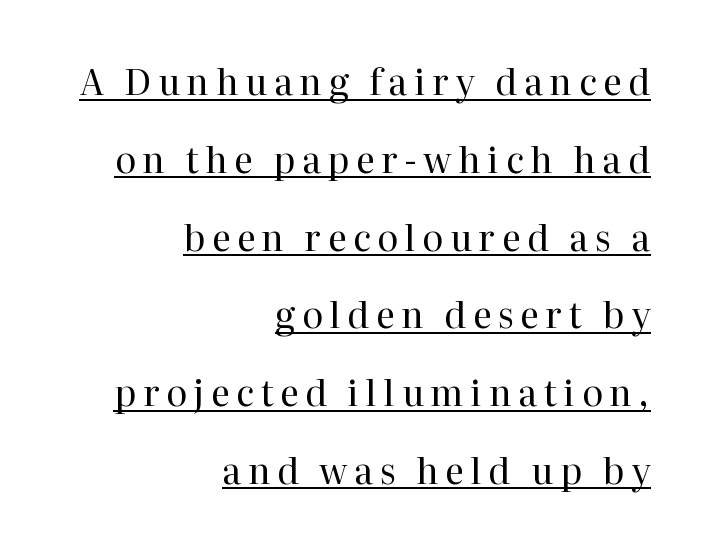
Q: Is the text bold? A: No.
Q: Is the text italic (slanted)? A: No, it is upright.
Q: Is the typeface a serif or a sans-serif typeface? A: Serif.
Q: Is the text underlined? A: Yes.
Q: How is the paragraph aligned? A: Right-aligned.
Q: Is the spacing between lines tight, normal or loose? A: Loose.
Q: Width (condensed, normal, or wide)? A: Normal.
Q: Stroke contrast? A: High.
Q: x-height? A: Medium.
Q: Monospaced? A: No.
